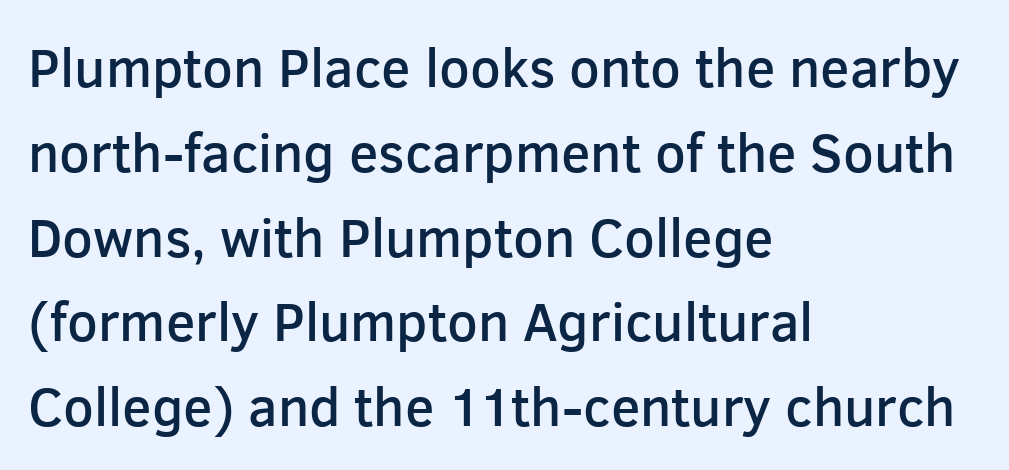
The image shows 54 px semibold sans-serif type, upright; set left-aligned, normal line spacing (1.57x), normal letter spacing, not underlined; low stroke contrast and a medium x-height.
